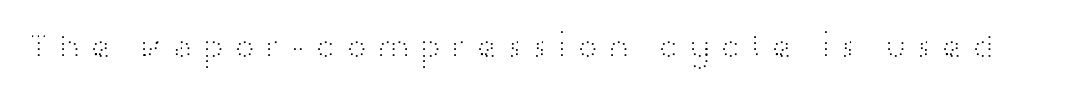
{"serif": "no", "italic": "no", "bold": "no", "weight": "light", "width": "wide", "stroke_contrast": "high", "x_height": "medium", "monospaced": "no", "underline": "no", "letter_spacing": "wide", "letter_spacing_em": 0.22, "glyph_px": 35}
